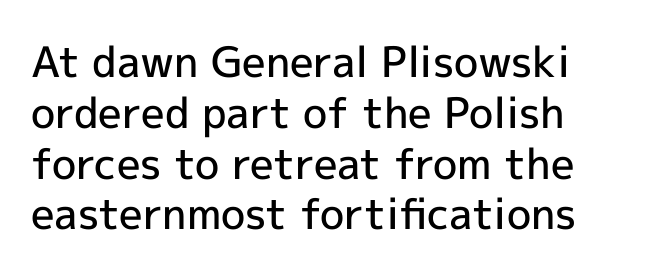
Does the lettering tilt? It doesn't — this is upright. Underline: absent. Slightly chunky letters — semibold, I'd say, not full bold. The horizontal fit of the characters is conventional and even. These lines are rendered in a variable-pitch font.
